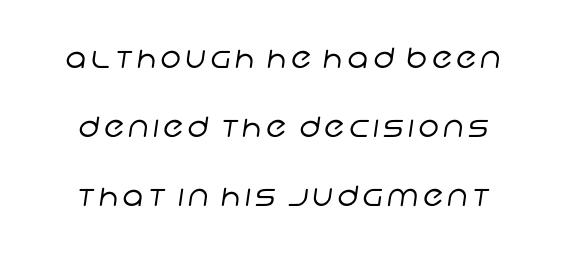
The passage shown is typeset with a sans-serif family. Whoever set this chose breathing room over compactness in the vertical rhythm. The space beneath each line is pristine and unruled. Weight: regular or lighter. The rendering uses natural spacing where letterforms have individual widths.
